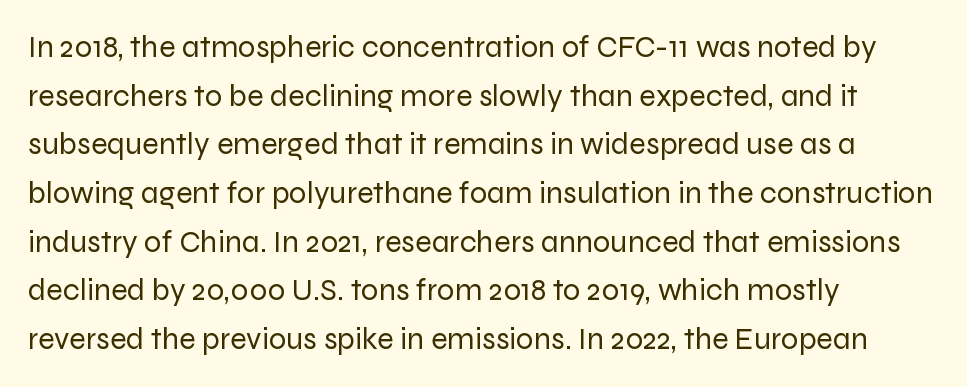
Q: Is the text bold? A: No.
Q: Is the text italic (slanted)? A: No, it is upright.
Q: Is the typeface a serif or a sans-serif typeface? A: Sans-serif.
Q: Is the text underlined? A: No.
Q: How is the paragraph aligned? A: Left-aligned.
Q: Is the spacing between letters normal or unusually wide? A: Normal.
Q: Is the spacing between lines tight, normal or loose? A: Normal.
Q: Width (condensed, normal, or wide)? A: Normal.
Q: Stroke contrast? A: Low.
Q: x-height? A: Medium.
Q: Monospaced? A: No.
